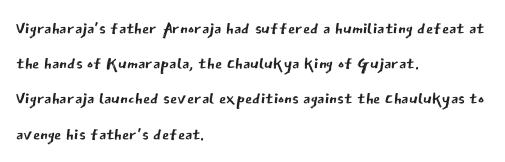
{"italic": "no", "bold": "no", "underline": "no", "align": "left", "line_spacing": "normal", "line_spacing_ratio": 1.53, "letter_spacing": "normal", "letter_spacing_em": 0.0, "glyph_px": 23}
